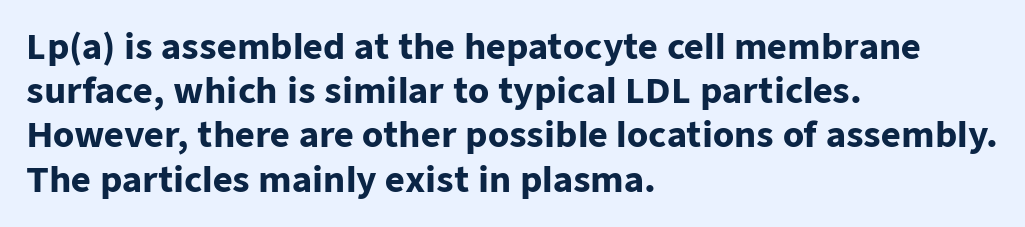
Q: Is the text bold? A: Yes.
Q: Is the text italic (slanted)? A: No, it is upright.
Q: Is the typeface a serif or a sans-serif typeface? A: Sans-serif.
Q: Is the text underlined? A: No.
Q: How is the paragraph aligned? A: Left-aligned.
Q: Is the spacing between letters normal or unusually wide? A: Normal.
Q: Is the spacing between lines tight, normal or loose? A: Normal.
Q: Width (condensed, normal, or wide)? A: Normal.
Q: Stroke contrast? A: Low.
Q: x-height? A: Medium.
Q: Monospaced? A: No.
